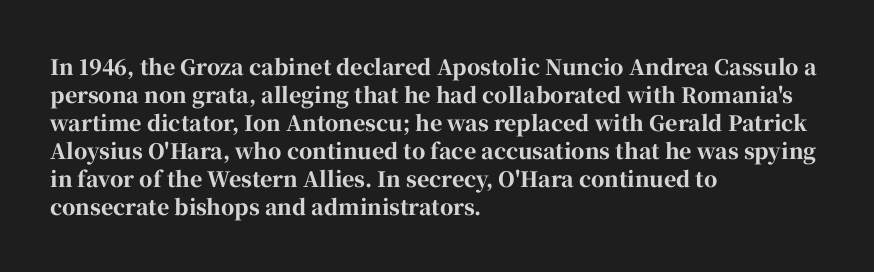
Style check: upright. Reading down the block, your eye returns to a fixed left position each line. This rendering leaves character spacing at its baseline value. Check under the words: just untouched page.
